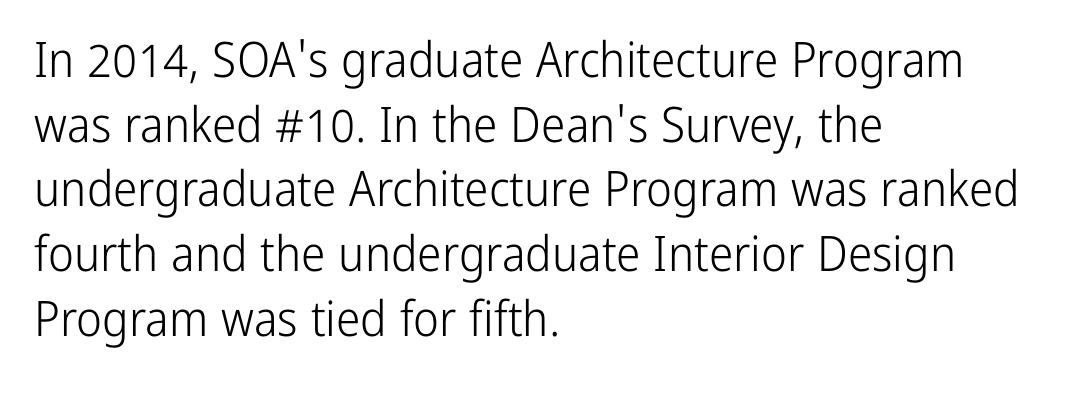
The image shows 49 px light, condensed sans-serif type, upright; set left-aligned, normal line spacing (1.32x), normal letter spacing, not underlined; low stroke contrast and a medium x-height.
